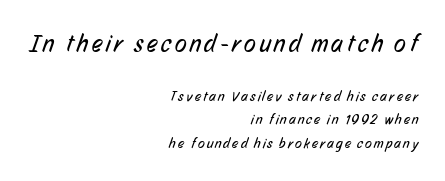
{"bold": "no", "underline": "no", "align": "right", "line_spacing": "normal", "line_spacing_ratio": 1.69, "larger_block": "first", "size_ratio": 1.71, "glyph_px": 24}
